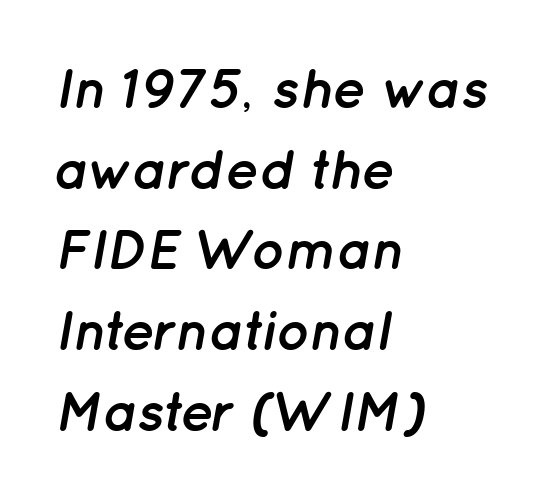
Q: Is the text bold? A: Yes.
Q: Is the text italic (slanted)? A: Yes, it leans right by about 12 degrees.
Q: Is the text underlined? A: No.
Q: How is the paragraph aligned? A: Left-aligned.
Q: Is the spacing between letters normal or unusually wide? A: Normal.
Q: Is the spacing between lines tight, normal or loose? A: Normal.
Q: Width (condensed, normal, or wide)? A: Normal.
Q: Stroke contrast? A: Low.
Q: x-height? A: Medium.
Q: Monospaced? A: No.
